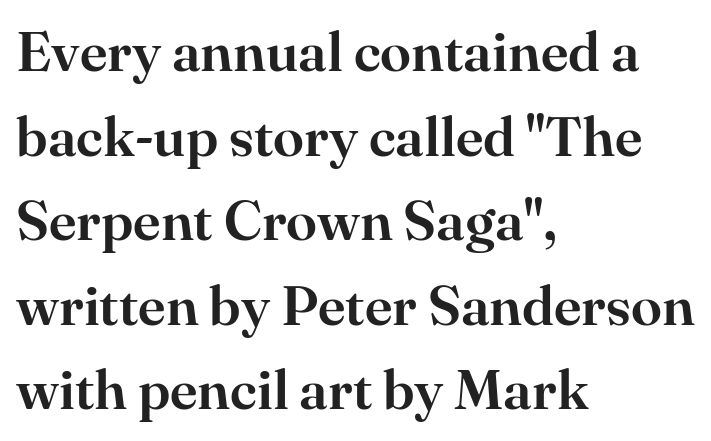
Q: Is the text italic (slanted)? A: No, it is upright.
Q: Is the typeface a serif or a sans-serif typeface? A: Serif.
Q: Is the text underlined? A: No.
Q: How is the paragraph aligned? A: Left-aligned.
Q: Is the spacing between letters normal or unusually wide? A: Normal.
Q: Is the spacing between lines tight, normal or loose? A: Normal.
Q: Width (condensed, normal, or wide)? A: Normal.
Q: Stroke contrast? A: High.
Q: x-height? A: Small.
Q: Monospaced? A: No.
